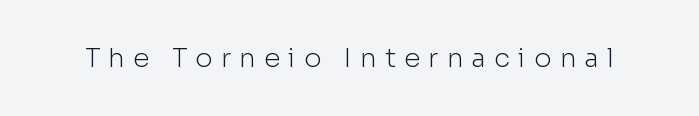
The image shows 26 px text type, upright; set unusually wide letter spacing (+0.32 em), not underlined.
